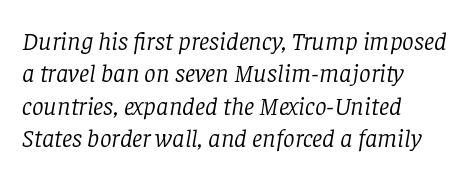
Honestly, the letter spacing is just normal — you wouldn't notice it. The line-height multiplier appears to be the usual default. Slant detected: the letters are inclined. The compositor pushed each line to the left boundary. The foot of each line stays bare and open. The strokes carry an ordinary text weight at most.
